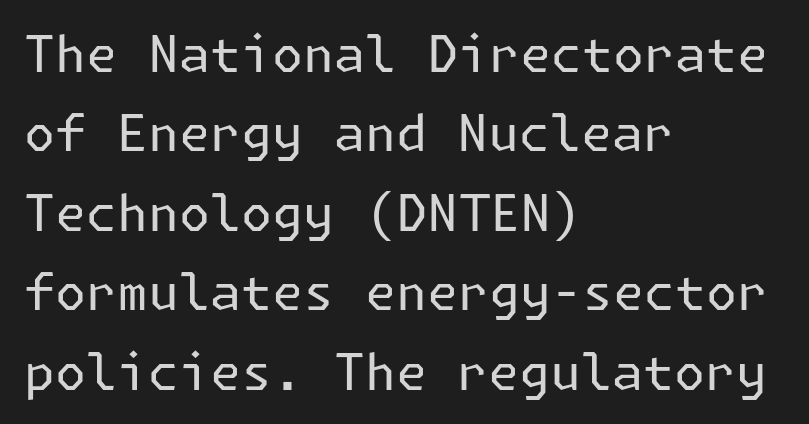
The glyphs are unaccompanied by any horizontal stroke below them. It's the straight-up-and-down kind of type. The passage shown is not bold in any degree. Letter spacing: default.
